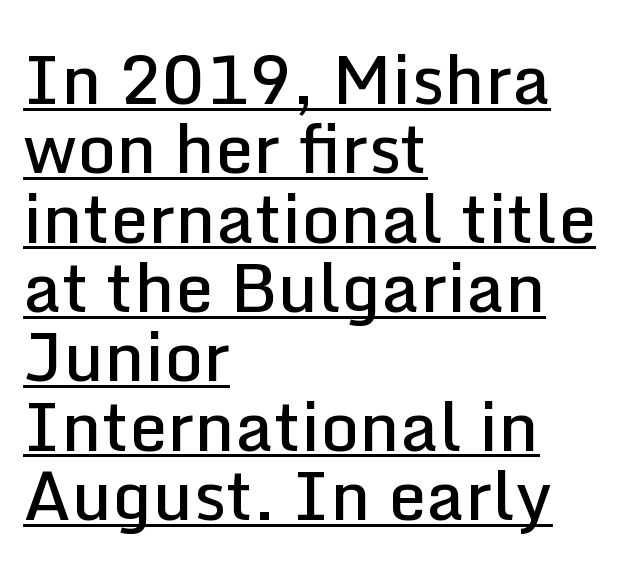
Q: Is the text bold? A: Semi-bold.
Q: Is the text italic (slanted)? A: No, it is upright.
Q: Is the typeface a serif or a sans-serif typeface? A: Sans-serif.
Q: Is the text underlined? A: Yes.
Q: How is the paragraph aligned? A: Left-aligned.
Q: Is the spacing between letters normal or unusually wide? A: Normal.
Q: Is the spacing between lines tight, normal or loose? A: Tight.
Q: Width (condensed, normal, or wide)? A: Normal.
Q: Stroke contrast? A: Low.
Q: x-height? A: Medium.
Q: Monospaced? A: No.
